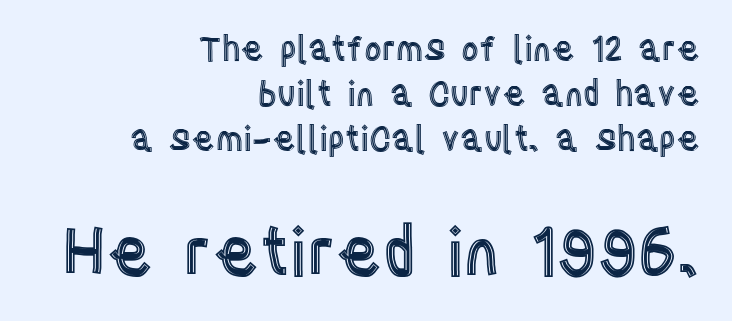
Q: Is the text italic (slanted)? A: No, it is upright.
Q: Is the text underlined? A: No.
Q: How is the paragraph aligned? A: Right-aligned.
Q: Is the spacing between letters normal or unusually wide? A: Normal.
Q: Is the spacing between lines tight, normal or loose? A: Normal.
Q: Which block of text is set in a larger size, the first (top) or the second (bottom)? A: The second (bottom) one.
Q: Width (condensed, normal, or wide)? A: Condensed.
Q: x-height? A: Large.
Q: Monospaced? A: No.
